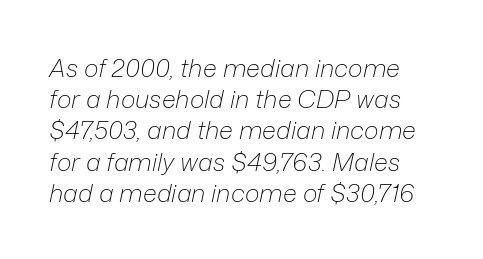
The image shows 25 px text type, italic (leaning right); set normal line spacing (1.25x), normal letter spacing, not underlined.
